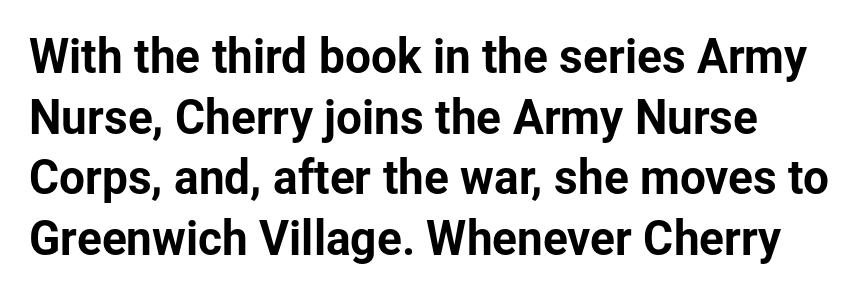
The image shows 46 px sans-serif type, upright; set normal line spacing (1.32x), normal letter spacing, not underlined; low stroke contrast and a medium x-height.
